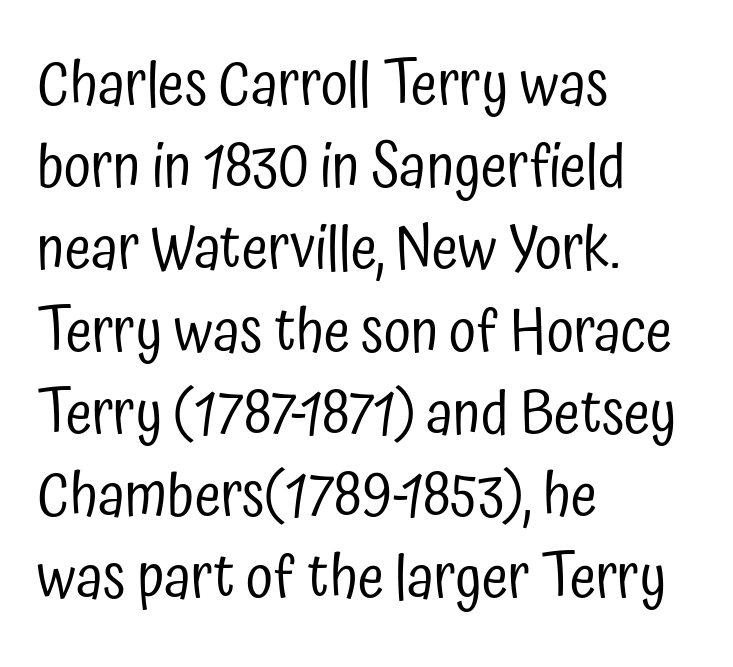
{"serif": "no", "italic": "no", "bold": "no", "weight": "regular", "width": "condensed", "stroke_contrast": "low", "x_height": "medium", "monospaced": "no", "underline": "no", "align": "left", "line_spacing": "normal", "line_spacing_ratio": 1.37, "letter_spacing": "normal", "letter_spacing_em": 0.0, "glyph_px": 60}
